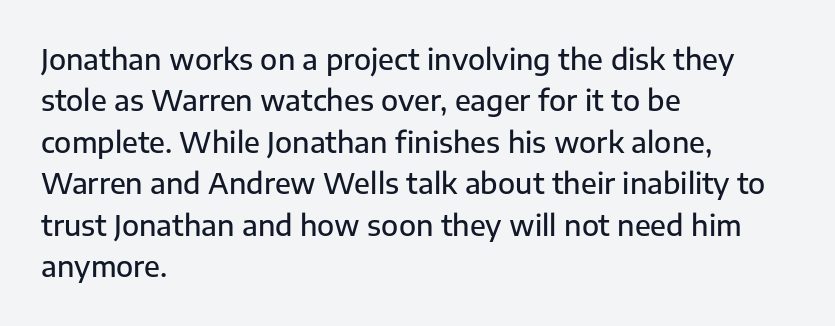
The image shows 28 px semibold sans-serif type, upright; set left-aligned, normal line spacing (1.48x), normal letter spacing, not underlined; low stroke contrast and a medium x-height.
